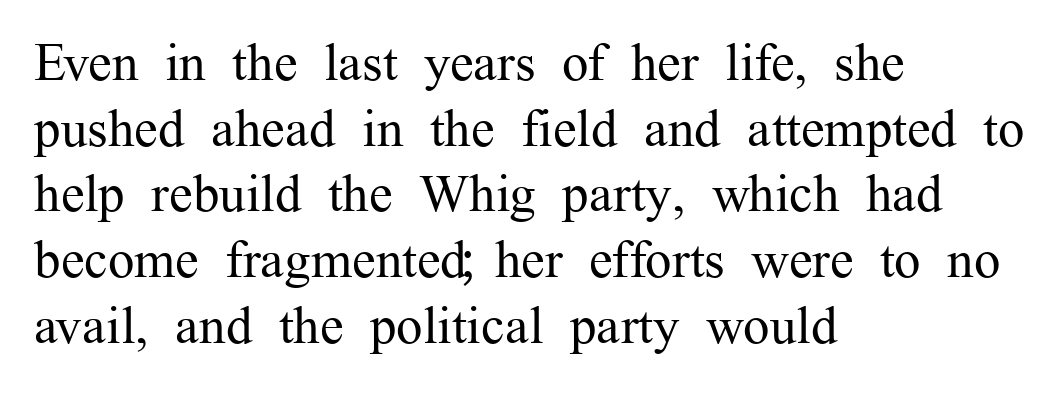
Q: Is the text bold? A: No.
Q: Is the text italic (slanted)? A: No, it is upright.
Q: Is the typeface a serif or a sans-serif typeface? A: Serif.
Q: Is the text underlined? A: No.
Q: How is the paragraph aligned? A: Left-aligned.
Q: Is the spacing between letters normal or unusually wide? A: Normal.
Q: Width (condensed, normal, or wide)? A: Normal.
Q: Stroke contrast? A: Medium.
Q: x-height? A: Medium.
Q: Monospaced? A: No.
